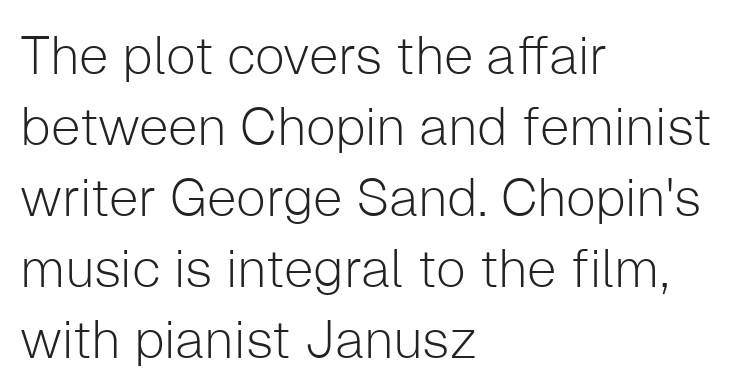
Q: Is the text bold? A: No.
Q: Is the text italic (slanted)? A: No, it is upright.
Q: Is the typeface a serif or a sans-serif typeface? A: Sans-serif.
Q: Is the text underlined? A: No.
Q: How is the paragraph aligned? A: Left-aligned.
Q: Is the spacing between letters normal or unusually wide? A: Normal.
Q: Is the spacing between lines tight, normal or loose? A: Normal.
Q: Width (condensed, normal, or wide)? A: Normal.
Q: Stroke contrast? A: Low.
Q: x-height? A: Medium.
Q: Monospaced? A: No.
